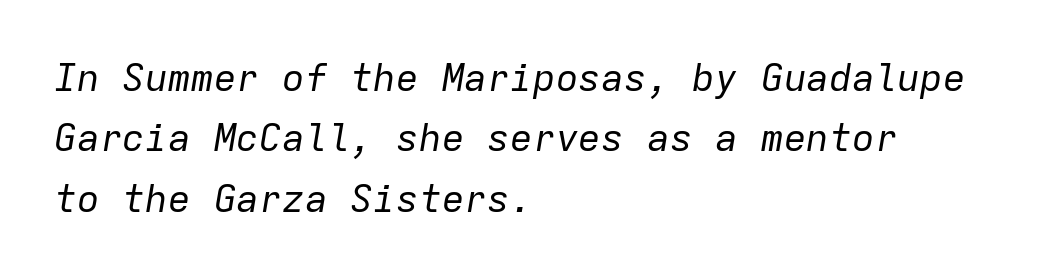
{"italic": "yes", "lean": "right", "slant_degrees": 9, "bold": "no", "weight": "regular", "width": "normal", "stroke_contrast": "low", "x_height": "medium", "monospaced": "yes", "underline": "no", "align": "left", "line_spacing": "normal", "line_spacing_ratio": 1.59, "letter_spacing": "normal", "letter_spacing_em": 0.0, "glyph_px": 38}
